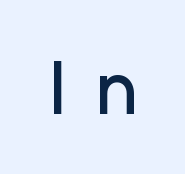
The image shows 76 px sans-serif type, upright; set unusually wide letter spacing (+0.37 em), not underlined; low stroke contrast and a medium x-height.
